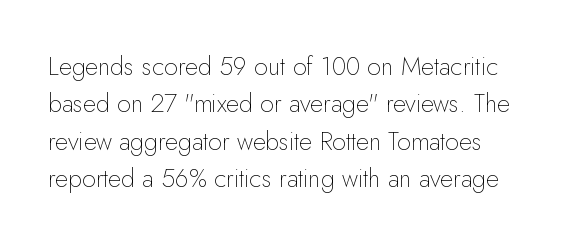
Q: Is the text bold? A: No.
Q: Is the text italic (slanted)? A: No, it is upright.
Q: Is the text underlined? A: No.
Q: Is the spacing between letters normal or unusually wide? A: Normal.
Q: Is the spacing between lines tight, normal or loose? A: Normal.
